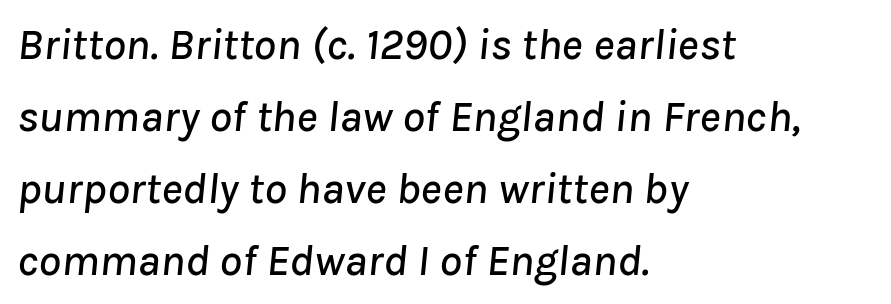
These lines were composed using italics. A normal amount of white space separates one row of letters from the next. Think of a printed novel: that variable character pitch is what you see here. The lines in this sample share a left origin and differ only in where they stop. Short note: letters normally spaced.
